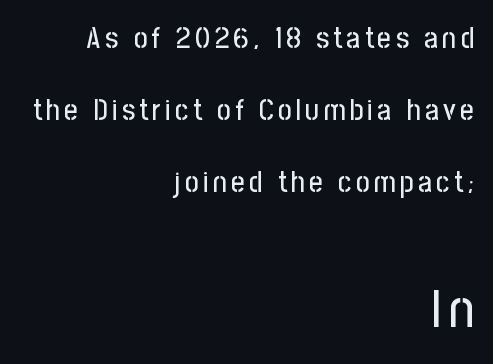
Notice the wide empty band between every row — that's loose leading. It's the straight-up-and-down kind of type. Proportional: the letters do not fall into vertical columns. Each line ends at the same right margin while the left side varies. I'd call this a sans setting — the letters go barefoot. Type size steps up from the first block to the second.
